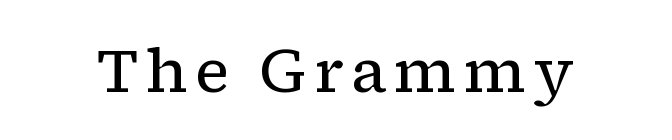
The image shows 62 px regular-weight serif type, upright; set not underlined; low stroke contrast and a medium x-height.
